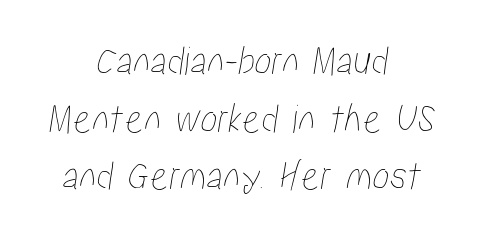
Q: Is the text underlined? A: No.
Q: How is the paragraph aligned? A: Centered.
Q: Is the spacing between letters normal or unusually wide? A: Normal.
Q: Is the spacing between lines tight, normal or loose? A: Normal.
Q: Width (condensed, normal, or wide)? A: Condensed.
Q: Stroke contrast? A: Low.
Q: x-height? A: Medium.
Q: Monospaced? A: No.
